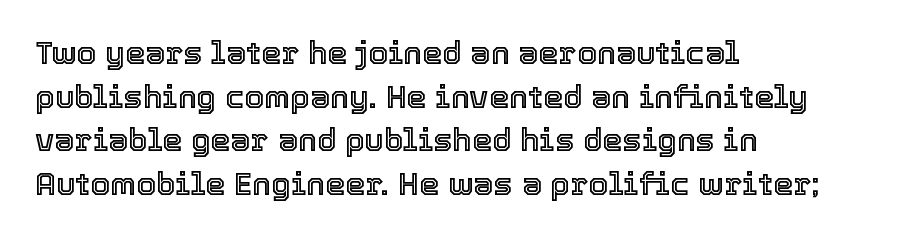
Q: Is the text italic (slanted)? A: No, it is upright.
Q: Is the text underlined? A: No.
Q: How is the paragraph aligned? A: Left-aligned.
Q: Is the spacing between letters normal or unusually wide? A: Normal.
Q: Is the spacing between lines tight, normal or loose? A: Normal.
Q: Width (condensed, normal, or wide)? A: Normal.
Q: x-height? A: Medium.
Q: Monospaced? A: No.
